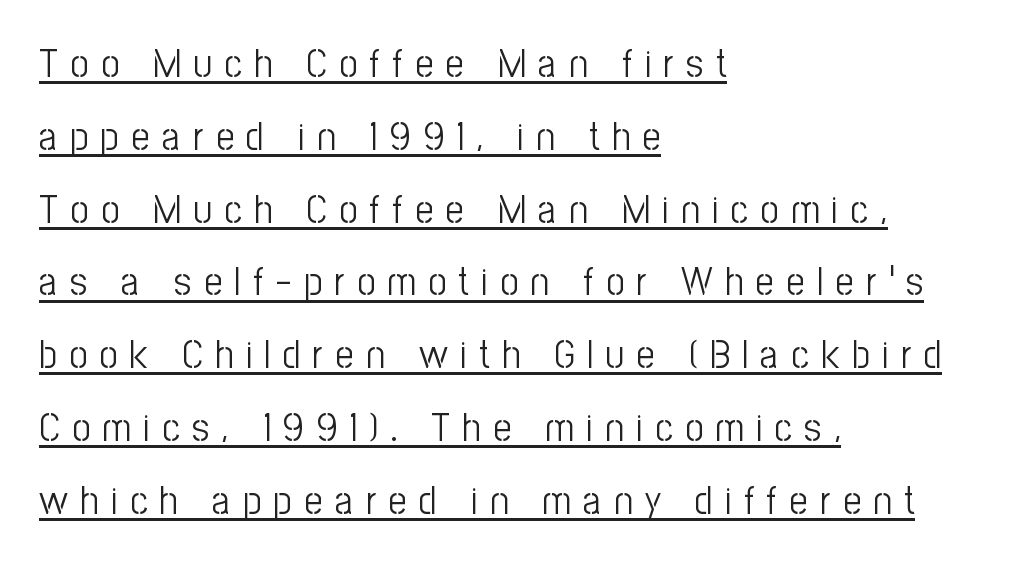
{"serif": "no", "italic": "no", "bold": "no", "weight": "light", "width": "condensed", "stroke_contrast": "low", "x_height": "medium", "monospaced": "no", "underline": "yes", "align": "left", "line_spacing_ratio": 1.82, "letter_spacing": "wide", "letter_spacing_em": 0.31, "glyph_px": 40}
